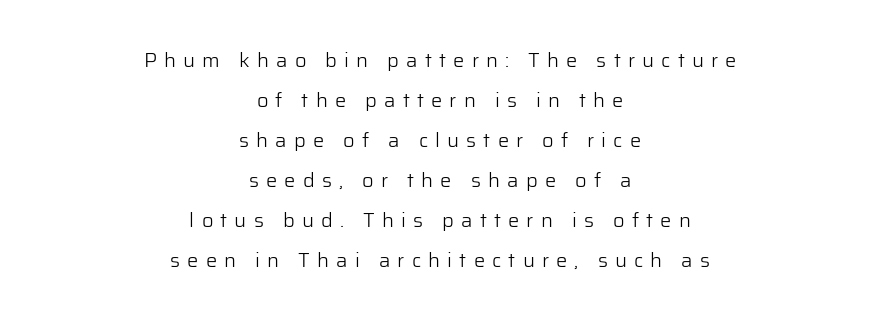
The lettering holds an erect, upright posture throughout. The rendering positions every line midway between the sides. What's the leading like? Stretched, with rows far apart. The words here are not underlined.
